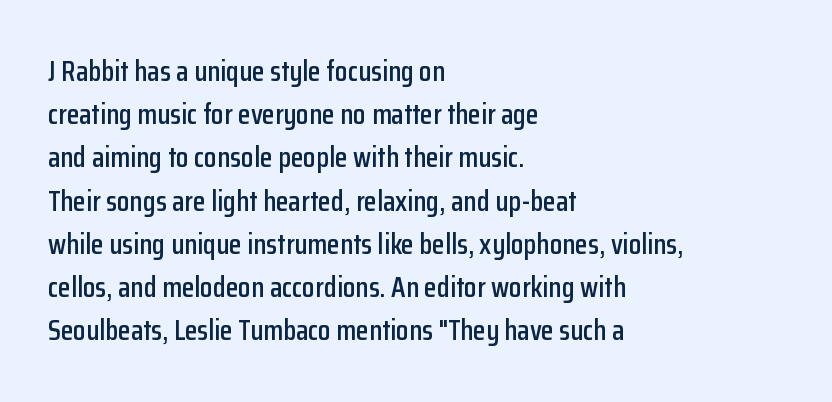
The image shows 29 px condensed sans-serif type, upright; set left-aligned, normal line spacing (1.49x), normal letter spacing, not underlined; low stroke contrast and a medium x-height.
